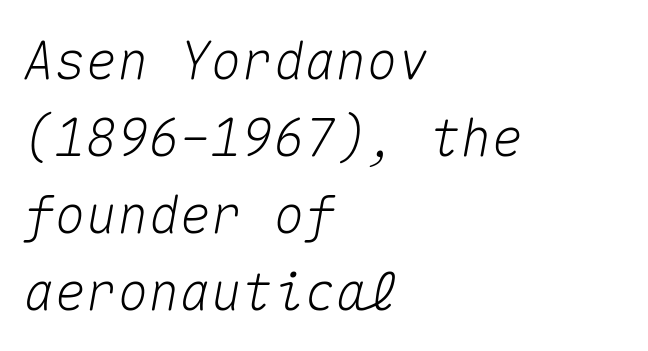
Q: Is the text italic (slanted)? A: Yes, it leans right by about 10 degrees.
Q: Is the text underlined? A: No.
Q: How is the paragraph aligned? A: Left-aligned.
Q: Is the spacing between letters normal or unusually wide? A: Normal.
Q: Is the spacing between lines tight, normal or loose? A: Normal.
Q: Width (condensed, normal, or wide)? A: Normal.
Q: Stroke contrast? A: Medium.
Q: x-height? A: Medium.
Q: Monospaced? A: Yes.
